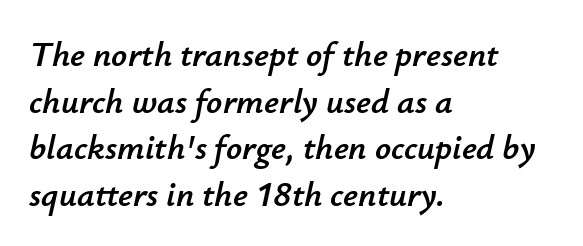
Nobody touched the tracking dial on this one. A bare baseline throughout the passage. These lines are rendered in a variable-pitch font. Would a proofreader flag this as italicized? Yes.
